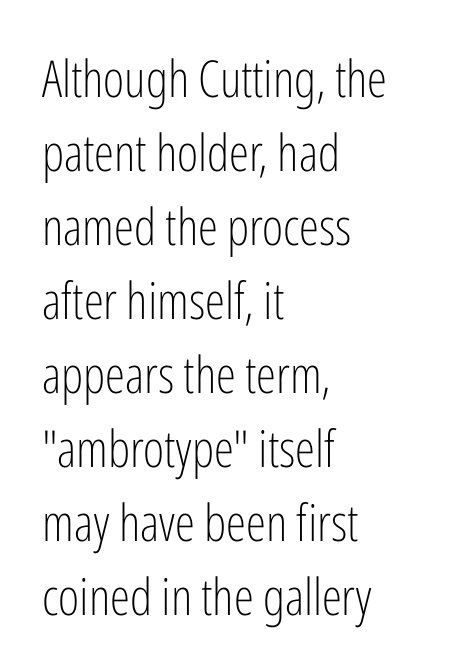
The passage shown is not bold in any degree. Check the space under the baseline: it is left empty. The space between consecutive lines is moderate. Nothing sits at the stroke ends, so this counts as sans-serif. Line beginnings align vertically; line endings do not. Characters remain perfectly vertical along every line.
